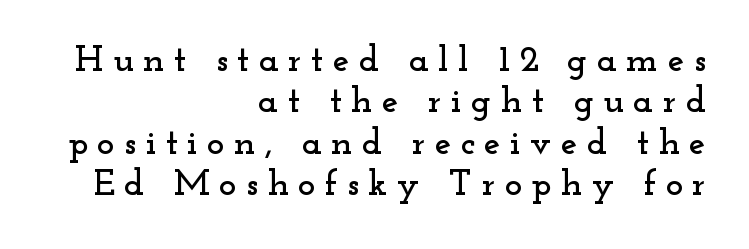
Observe the wide spacing: letters keep a clear distance from each other. The leading is snug, giving the passage a crowded texture. Do the characters align in a grid? No, the font is proportional. A flush-right, rag-left setting is used for this passage.
